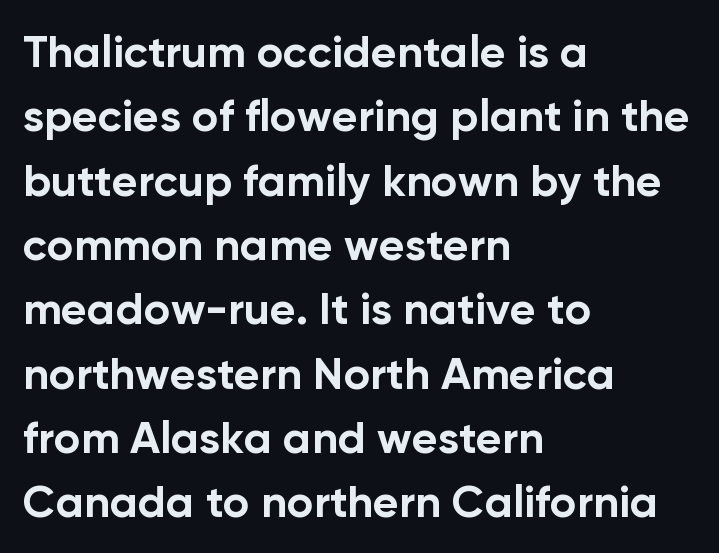
Q: Is the text bold? A: Yes.
Q: Is the text italic (slanted)? A: No, it is upright.
Q: Is the typeface a serif or a sans-serif typeface? A: Sans-serif.
Q: Is the text underlined? A: No.
Q: How is the paragraph aligned? A: Left-aligned.
Q: Is the spacing between letters normal or unusually wide? A: Normal.
Q: Is the spacing between lines tight, normal or loose? A: Normal.
Q: Width (condensed, normal, or wide)? A: Normal.
Q: Stroke contrast? A: Low.
Q: x-height? A: Medium.
Q: Monospaced? A: No.
